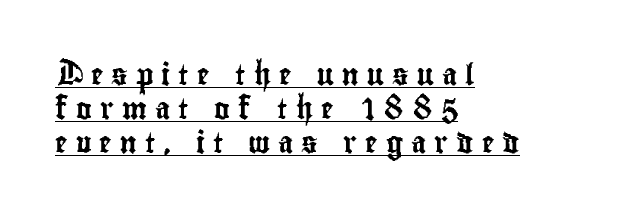
{"italic": "no", "underline": "yes", "align": "left", "line_spacing": "normal", "line_spacing_ratio": 1.62, "letter_spacing": "wide", "letter_spacing_em": 0.38, "glyph_px": 21}
